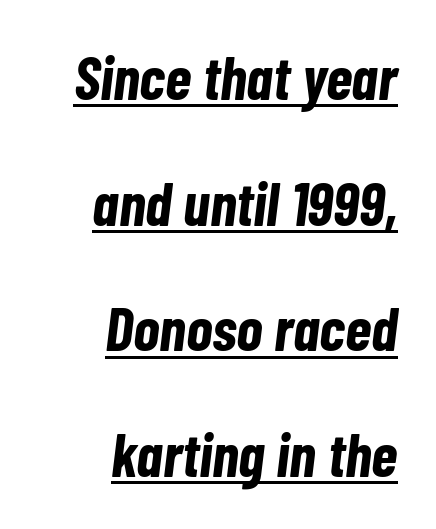
The rendered words wear a rule along their underside. The letters advance in unequal steps, a hallmark of proportional type. You could fit nearly another row in the gap between these rows. Designer's note — italics engaged.
